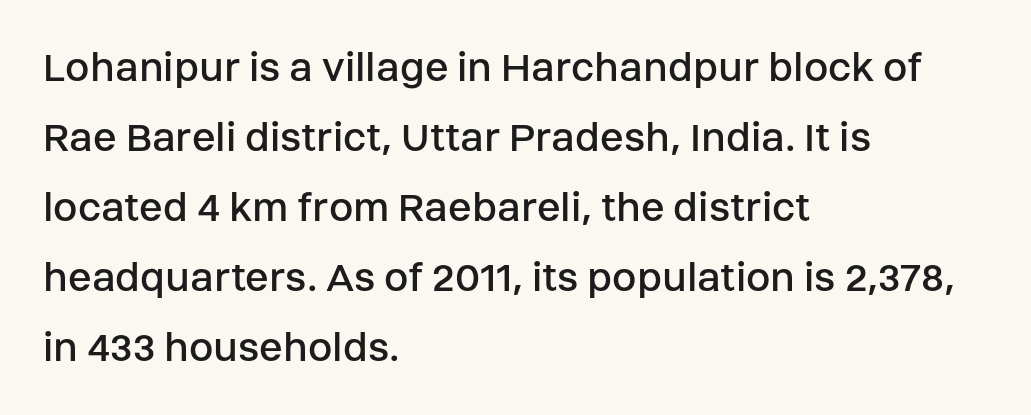
The image shows 44 px regular-weight sans-serif type, upright; set left-aligned, normal line spacing (1.59x), normal letter spacing, not underlined; low stroke contrast and a large x-height.
